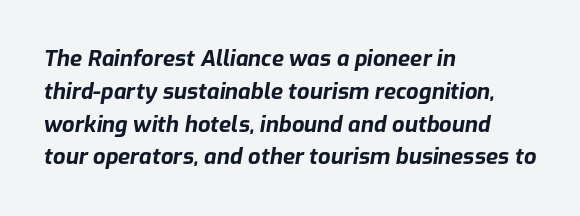
The image shows 22 px bold type, italic (leaning right); set left-aligned, normal line spacing (1.49x), normal letter spacing, not underlined.
